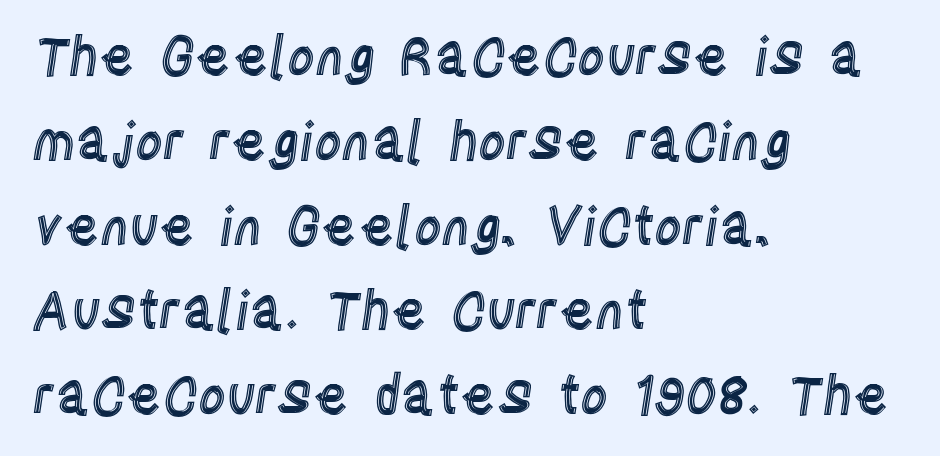
{"width": "condensed", "x_height": "large", "monospaced": "no", "underline": "no", "align": "left", "line_spacing": "normal", "line_spacing_ratio": 1.6, "letter_spacing": "normal", "letter_spacing_em": 0.0, "glyph_px": 53}
